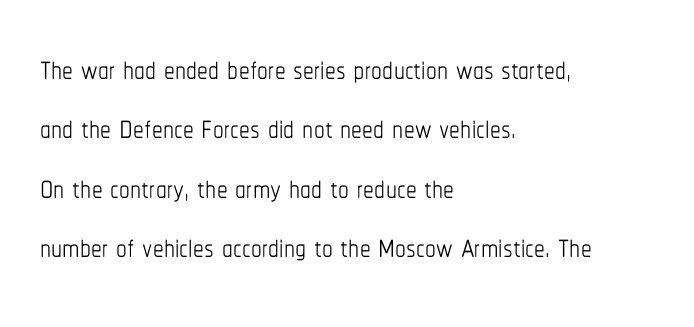
This sample uses an upright cut, with every glyph sitting square on the baseline. Words appear dense and cohesive because spacing is normal. The block of text has a typical density, with ordinary space between rows. No extra ink here — the face is not bold. The letters advance in unequal steps, a hallmark of proportional type. If you drew a ruler down the left edge, every line would touch it.
